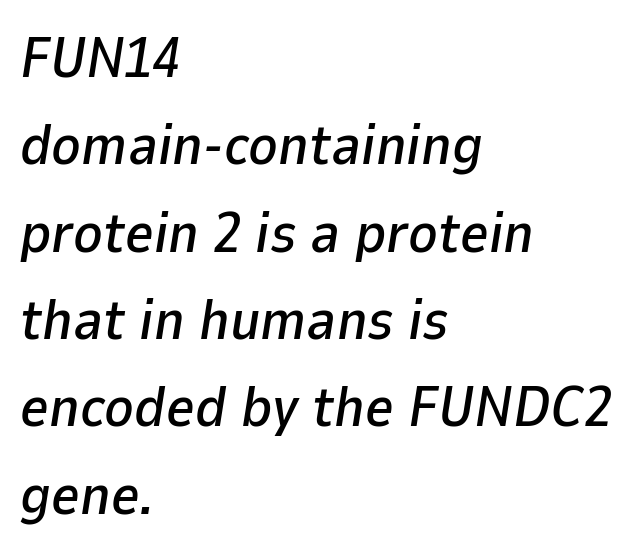
Do the characters align in a grid? No, the font is proportional. The specimen omits any rule beneath the text block's lines. Vertically, the passage feels balanced, rows spaced as you'd expect. The rendering anchors every line to the left-hand side. Quick note: italic.
